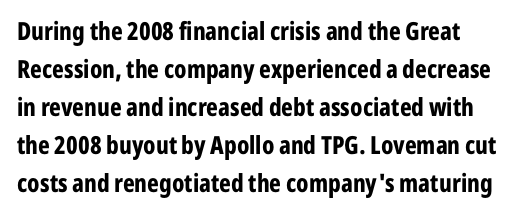
The image shows 25 px bold type, upright; set left-aligned, normal line spacing (1.52x), normal letter spacing, not underlined.
